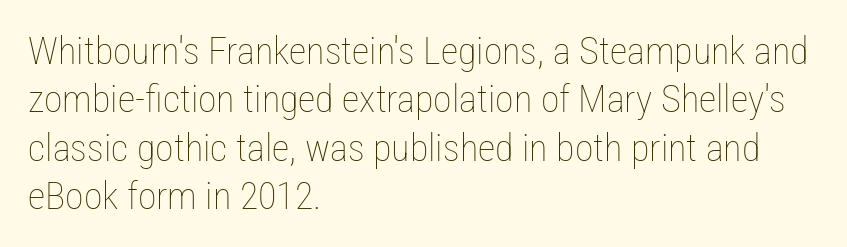
{"italic": "no", "bold": "no", "weight": "thin", "width": "condensed", "stroke_contrast": "low", "x_height": "medium", "monospaced": "no", "underline": "no", "align": "left", "line_spacing": "normal", "line_spacing_ratio": 1.27, "letter_spacing": "normal", "letter_spacing_em": 0.0, "glyph_px": 38}
